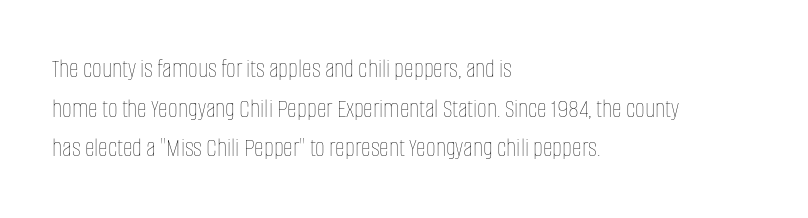
The image shows 27 px text type, upright; set left-aligned, normal line spacing (1.47x), normal letter spacing, not underlined.
